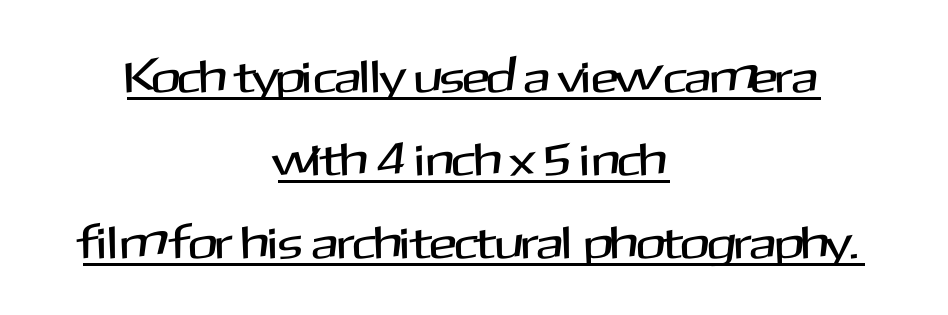
Q: Is the text italic (slanted)? A: No, it is upright.
Q: Is the typeface a serif or a sans-serif typeface? A: Sans-serif.
Q: Is the text underlined? A: Yes.
Q: How is the paragraph aligned? A: Centered.
Q: Is the spacing between letters normal or unusually wide? A: Normal.
Q: Width (condensed, normal, or wide)? A: Normal.
Q: Stroke contrast? A: Medium.
Q: x-height? A: Medium.
Q: Monospaced? A: No.
